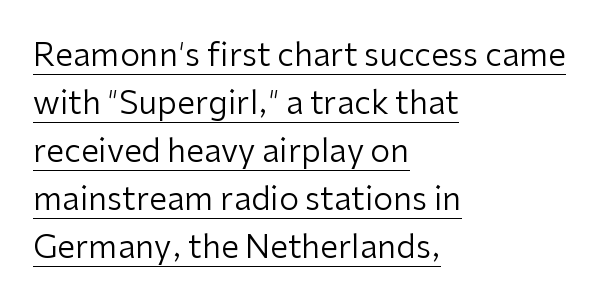
Q: Is the text bold? A: No.
Q: Is the text italic (slanted)? A: No, it is upright.
Q: Is the typeface a serif or a sans-serif typeface? A: Sans-serif.
Q: Is the text underlined? A: Yes.
Q: How is the paragraph aligned? A: Left-aligned.
Q: Is the spacing between letters normal or unusually wide? A: Normal.
Q: Is the spacing between lines tight, normal or loose? A: Normal.
Q: Width (condensed, normal, or wide)? A: Normal.
Q: Stroke contrast? A: Low.
Q: x-height? A: Medium.
Q: Monospaced? A: No.
